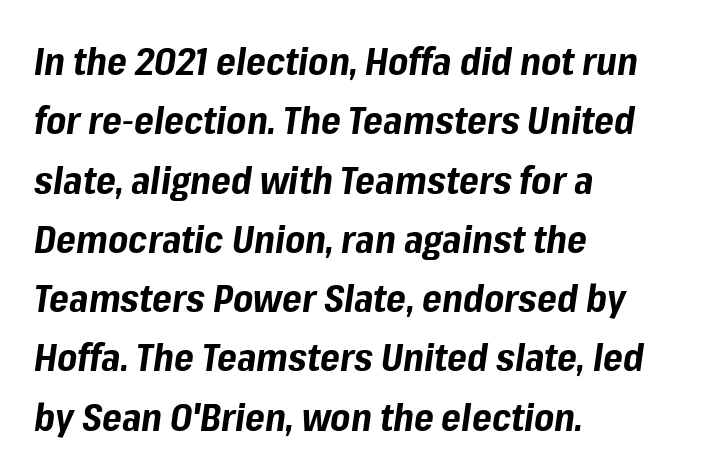
{"italic": "yes", "lean": "right", "slant_degrees": 8, "bold": "yes", "weight": "bold", "width": "normal", "stroke_contrast": "low", "x_height": "medium", "monospaced": "no", "underline": "no", "align": "left", "line_spacing": "normal", "line_spacing_ratio": 1.56, "letter_spacing": "normal", "letter_spacing_em": 0.0, "glyph_px": 38}
